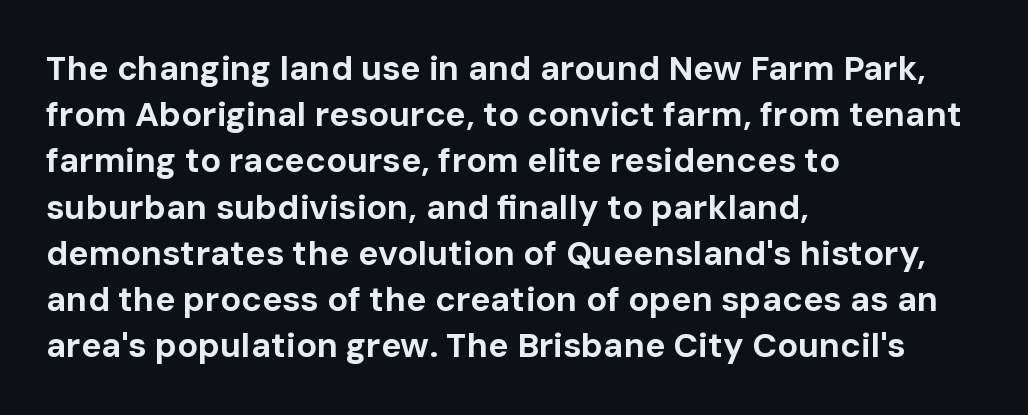
The vertical gap from one line to the next is medium. The rendering uses natural spacing where letterforms have individual widths. If you drew a line through each stem, it would be perfectly vertical. The passage shown has conventional tracking throughout. Lines of text with bare space underneath. To sum up the face: it is a sans, with no serifs.
